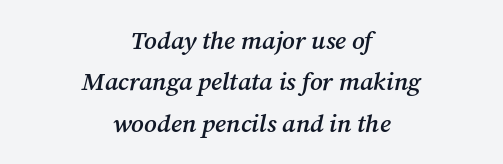
The image shows 25 px text type, italic (leaning right); set centered, normal line spacing (1.66x), normal letter spacing, not underlined.
